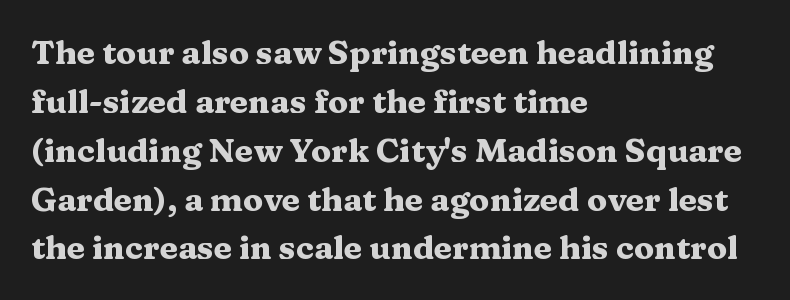
Q: Is the text bold? A: Yes.
Q: Is the text italic (slanted)? A: No, it is upright.
Q: Is the typeface a serif or a sans-serif typeface? A: Serif.
Q: Is the text underlined? A: No.
Q: How is the paragraph aligned? A: Left-aligned.
Q: Is the spacing between letters normal or unusually wide? A: Normal.
Q: Is the spacing between lines tight, normal or loose? A: Normal.
Q: Width (condensed, normal, or wide)? A: Wide.
Q: Stroke contrast? A: Medium.
Q: x-height? A: Medium.
Q: Monospaced? A: No.
